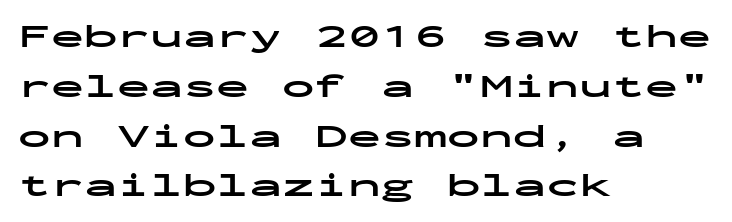
Q: Is the text bold? A: Yes.
Q: Is the text italic (slanted)? A: No, it is upright.
Q: Is the typeface a serif or a sans-serif typeface? A: Sans-serif.
Q: Is the text underlined? A: No.
Q: How is the paragraph aligned? A: Left-aligned.
Q: Is the spacing between letters normal or unusually wide? A: Normal.
Q: Is the spacing between lines tight, normal or loose? A: Normal.
Q: Width (condensed, normal, or wide)? A: Wide.
Q: Stroke contrast? A: Low.
Q: x-height? A: Medium.
Q: Monospaced? A: Yes.
